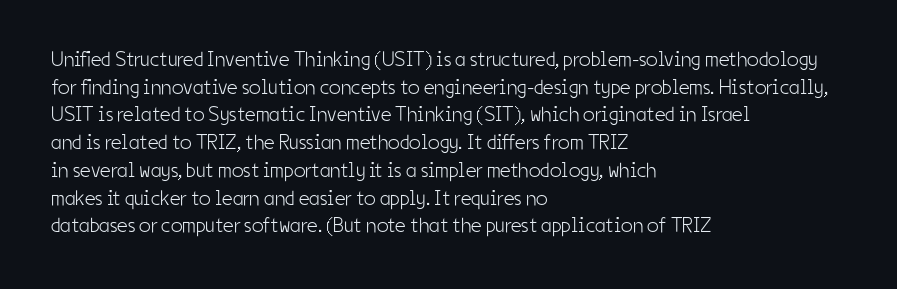
Q: Is the text bold? A: No.
Q: Is the text italic (slanted)? A: No, it is upright.
Q: Is the text underlined? A: No.
Q: How is the paragraph aligned? A: Left-aligned.
Q: Is the spacing between letters normal or unusually wide? A: Normal.
Q: Is the spacing between lines tight, normal or loose? A: Normal.
